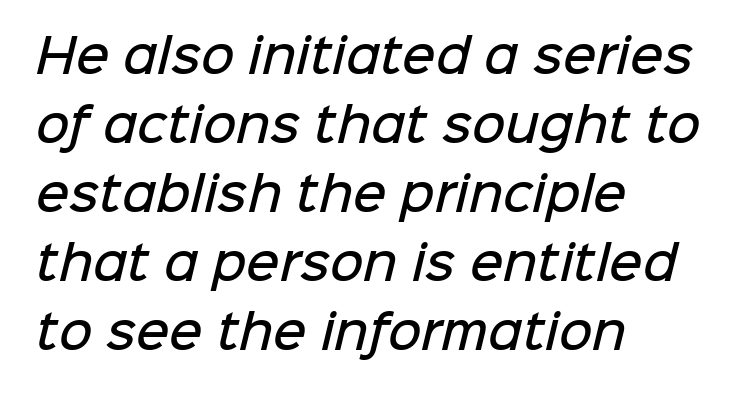
The image shows 46 px semibold sans-serif type; set left-aligned, normal line spacing (1.5x), normal letter spacing, not underlined; low stroke contrast and a medium x-height.
